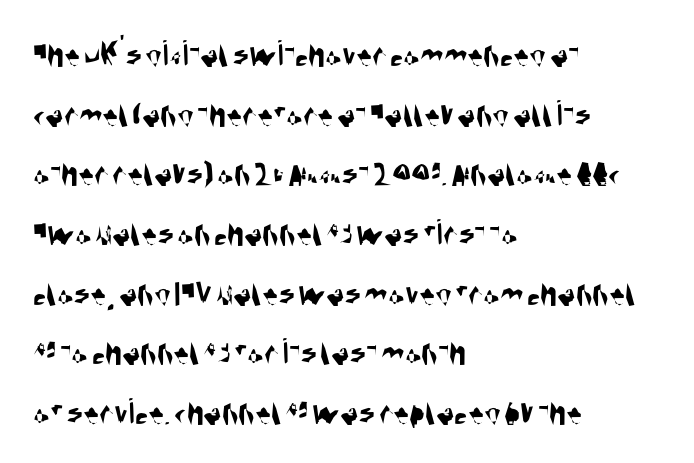
Q: Is the typeface a serif or a sans-serif typeface? A: Sans-serif.
Q: Is the text underlined? A: No.
Q: How is the paragraph aligned? A: Left-aligned.
Q: Is the spacing between letters normal or unusually wide? A: Normal.
Q: Is the spacing between lines tight, normal or loose? A: Normal.
Q: Width (condensed, normal, or wide)? A: Condensed.
Q: Stroke contrast? A: Medium.
Q: x-height? A: Large.
Q: Monospaced? A: No.
